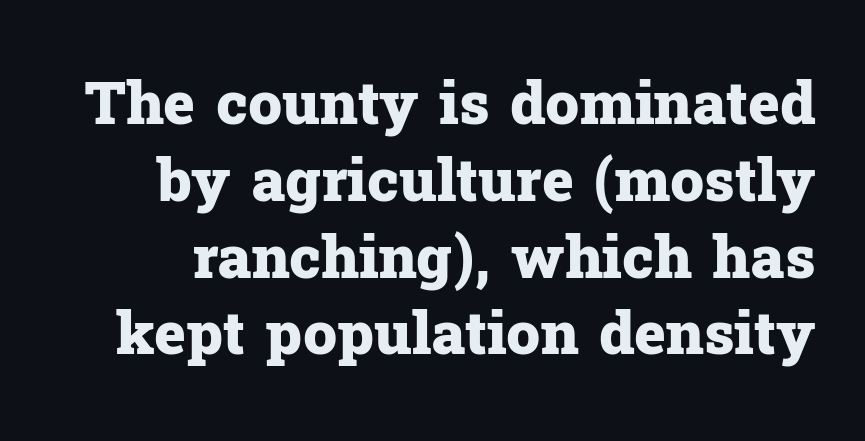
Designer's note — italics off, roman on. Every letter is thick-stroked: bold, no question. Character widths vary here, with narrow letters taking less room than wide ones. Classification — serif.
